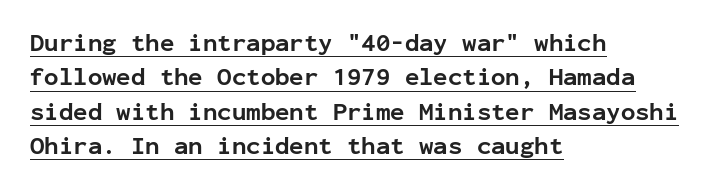
Q: Is the text bold? A: Yes.
Q: Is the text italic (slanted)? A: No, it is upright.
Q: Is the text underlined? A: Yes.
Q: How is the paragraph aligned? A: Left-aligned.
Q: Is the spacing between letters normal or unusually wide? A: Normal.
Q: Is the spacing between lines tight, normal or loose? A: Normal.
